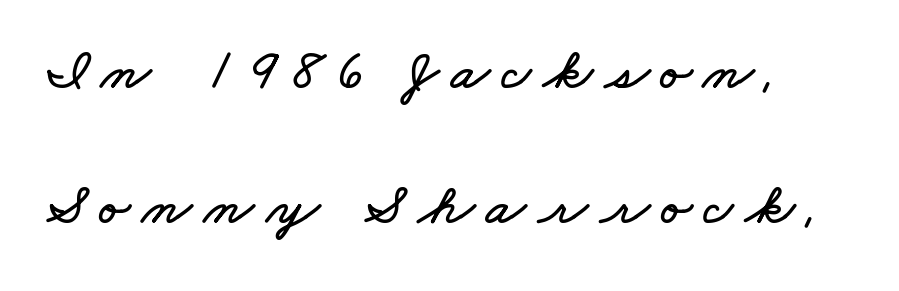
{"width": "wide", "stroke_contrast": "low", "x_height": "small", "monospaced": "no", "underline": "no", "align": "left", "line_spacing": "loose", "line_spacing_ratio": 2.33, "letter_spacing": "wide", "letter_spacing_em": 0.2, "glyph_px": 58}
